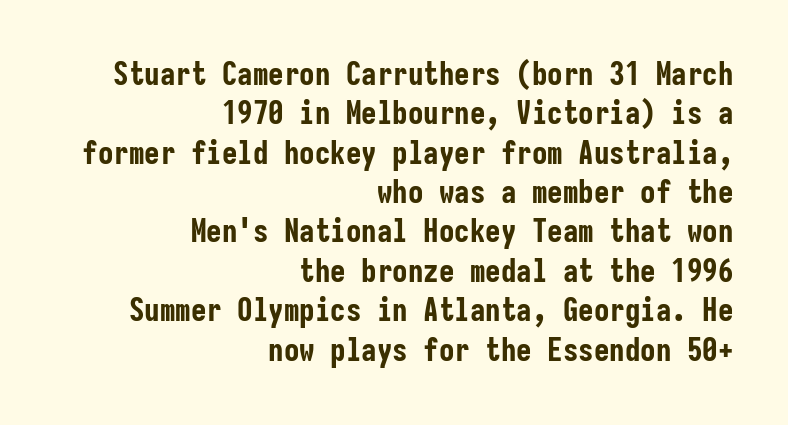
Q: Is the text bold? A: Yes.
Q: Is the text italic (slanted)? A: No, it is upright.
Q: Is the typeface a serif or a sans-serif typeface? A: Sans-serif.
Q: Is the text underlined? A: No.
Q: How is the paragraph aligned? A: Right-aligned.
Q: Is the spacing between letters normal or unusually wide? A: Normal.
Q: Is the spacing between lines tight, normal or loose? A: Normal.
Q: Width (condensed, normal, or wide)? A: Condensed.
Q: Stroke contrast? A: Low.
Q: x-height? A: Medium.
Q: Monospaced? A: Yes.
